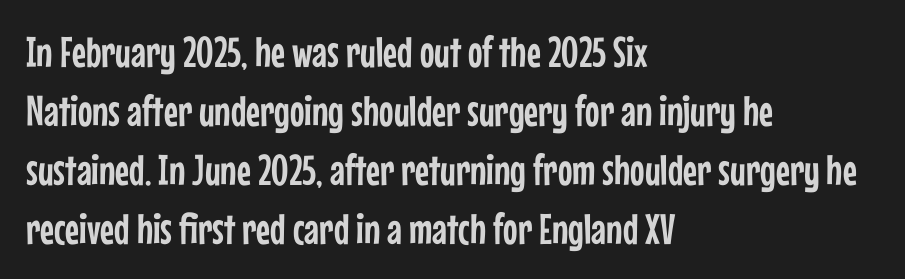
The image shows 43 px condensed sans-serif type, upright; set left-aligned, normal line spacing (1.37x), normal letter spacing, not underlined; low stroke contrast and a medium x-height.
